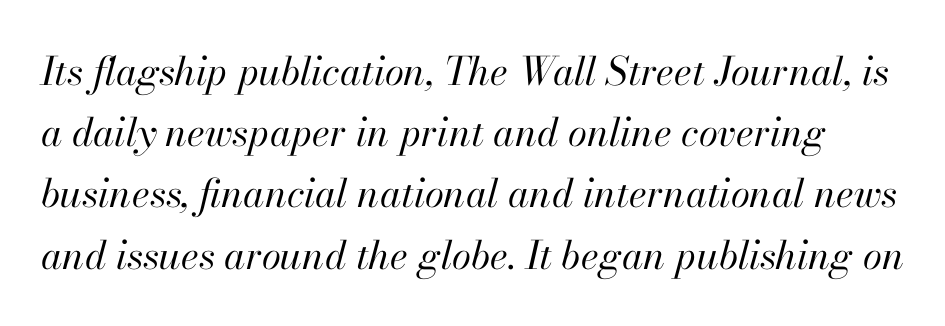
Weight class: somewhere from thin through regular. Note the varied advance widths — an 'i' is clearly narrower than an 'm'. The glyphs are unaccompanied by any horizontal stroke below them. This rendering leaves character spacing at its baseline value. When letters slant like this, we call the style italic. Whoever set this chose a conventional vertical rhythm.
